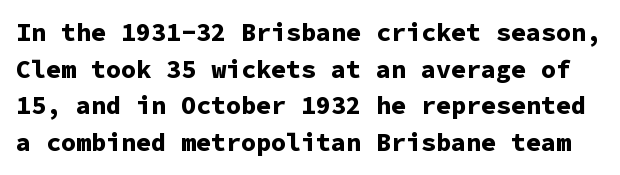
{"italic": "no", "bold": "yes", "underline": "no", "line_spacing": "normal", "line_spacing_ratio": 1.47, "letter_spacing": "normal", "letter_spacing_em": 0.0, "glyph_px": 25}
